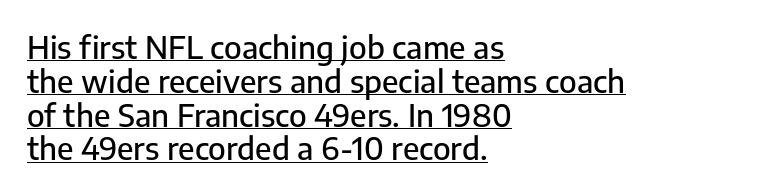
The image shows 31 px sans-serif type, upright; set left-aligned, tight line spacing (1.09x), normal letter spacing, underlined; low stroke contrast and a medium x-height.
